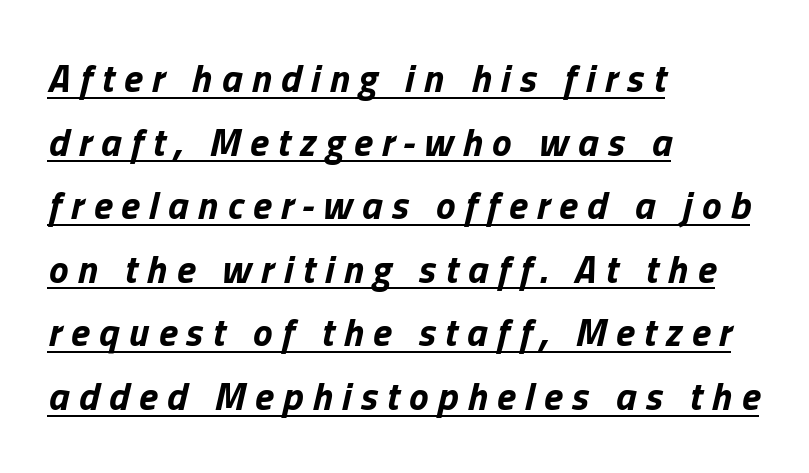
Every word sits above its own underline. The axis of the letterforms is tilted away from vertical. Leading: standard. Weight check: bold — yes, fully. There is plenty of visible air inserted between adjacent glyphs.
